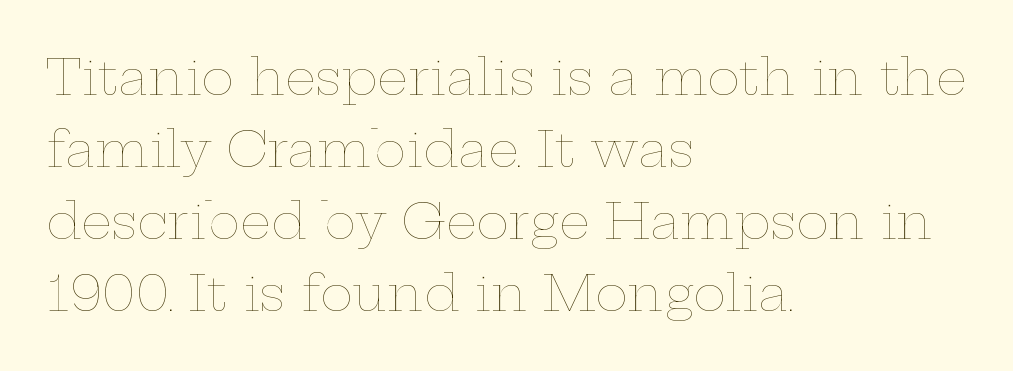
Q: Is the text bold? A: No.
Q: Is the text italic (slanted)? A: No, it is upright.
Q: Is the text underlined? A: No.
Q: How is the paragraph aligned? A: Left-aligned.
Q: Is the spacing between letters normal or unusually wide? A: Normal.
Q: Is the spacing between lines tight, normal or loose? A: Normal.
Q: Width (condensed, normal, or wide)? A: Wide.
Q: Stroke contrast? A: Low.
Q: x-height? A: Medium.
Q: Monospaced? A: No.
